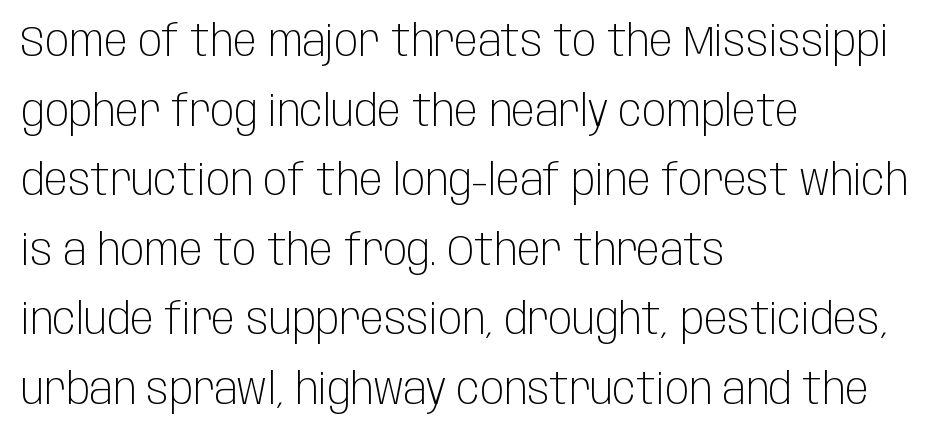
Spacing verdict: proportional, widths tailored to each character. Each new line begins a customary step beneath the previous one. Visually the block forms a straight wall on the left and a jagged coastline on the right. Vertical stems look standard width or narrower in stroke.
